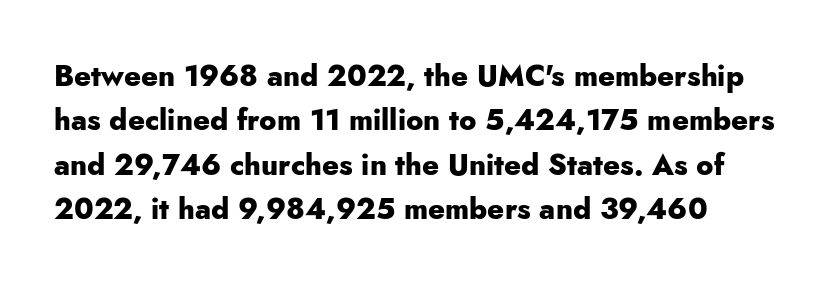
The image shows 29 px heavy sans-serif type, upright; set left-aligned, normal line spacing (1.53x), normal letter spacing, not underlined; low stroke contrast and a small x-height.
